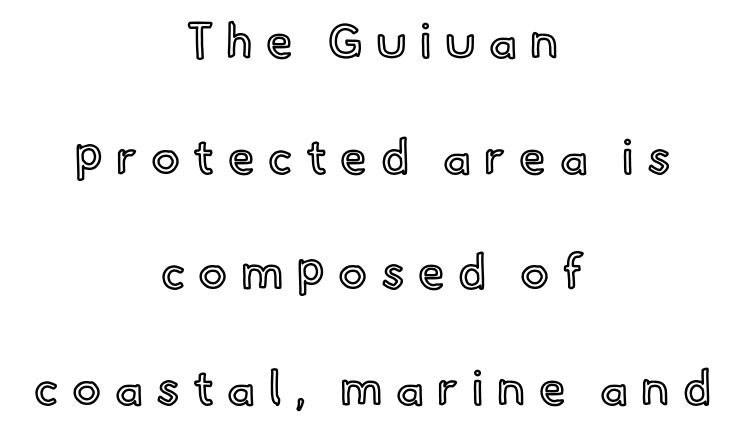
{"italic": "no", "width": "normal", "x_height": "small", "monospaced": "no", "underline": "no", "align": "center", "line_spacing": "loose", "line_spacing_ratio": 2.41, "letter_spacing": "wide", "letter_spacing_em": 0.28, "glyph_px": 48}
